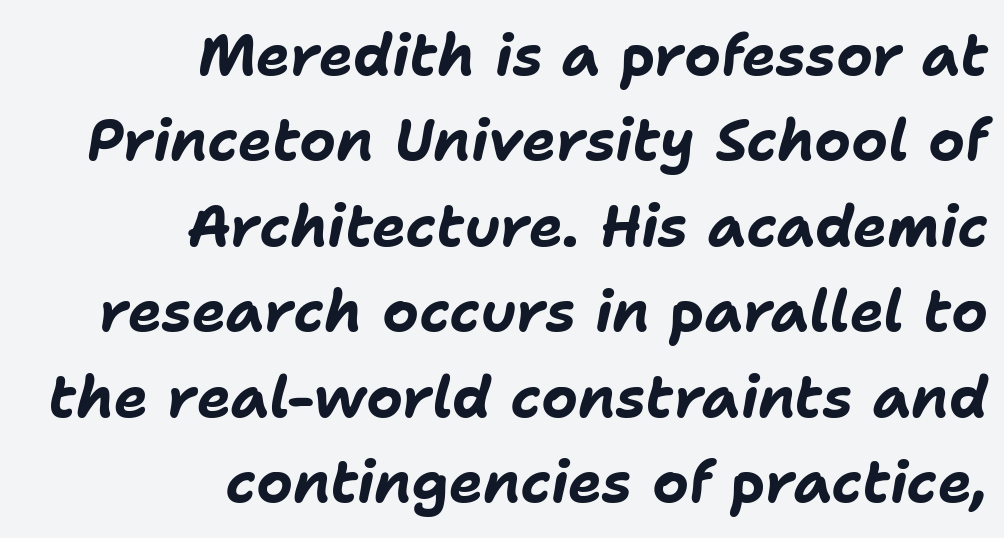
The image shows 57 px bold type, italic (leaning right); set right-aligned, normal line spacing (1.5x), normal letter spacing, not underlined; low stroke contrast and a medium x-height.
